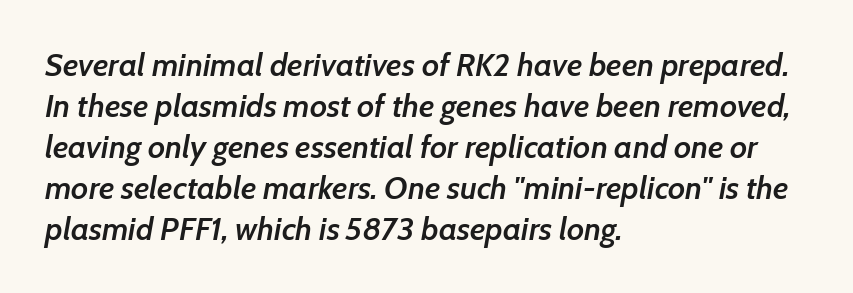
{"italic": "yes", "lean": "right", "slant_degrees": 7, "bold": "semi", "weight": "semibold", "width": "normal", "stroke_contrast": "low", "x_height": "medium", "monospaced": "no", "underline": "no", "align": "left", "line_spacing": "normal", "line_spacing_ratio": 1.28, "letter_spacing": "normal", "letter_spacing_em": 0.0, "glyph_px": 32}
